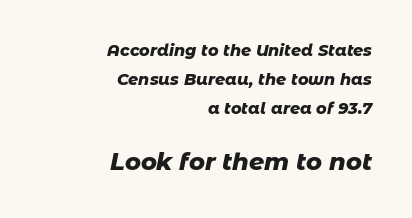
The image shows 24 px bold type, italic (leaning right); set right-aligned, line spacing 1.81x, normal letter spacing, not underlined; the second (bottom) block is 1.5x larger.
